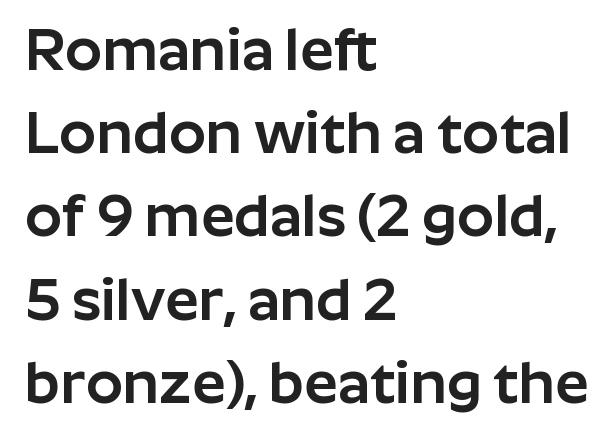
Vertical spacing — default. The type family on display is of the sans-serif kind. These lines stack with their left ends in a neat column. The face used here is proportionally spaced, like ordinary book or web type. Is there any slant? The stems are plumb. No extra tracking has been applied to these lines.
